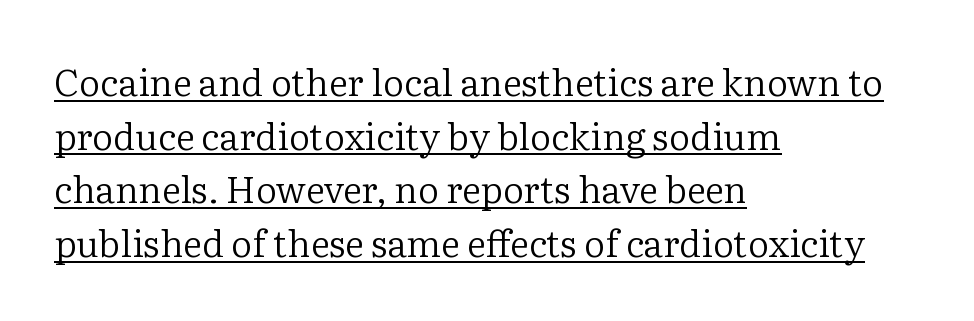
{"serif": "yes", "italic": "no", "bold": "no", "weight": "regular", "width": "normal", "stroke_contrast": "low", "x_height": "medium", "monospaced": "no", "underline": "yes", "align": "left", "line_spacing": "normal", "line_spacing_ratio": 1.45, "letter_spacing": "normal", "letter_spacing_em": 0.0, "glyph_px": 37}
